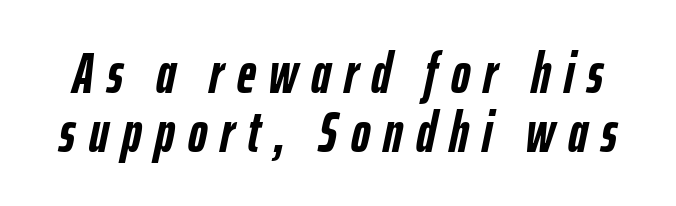
The image shows 58 px semibold, condensed type, italic (leaning right); set tight line spacing (1.02x), unusually wide letter spacing (+0.23 em), not underlined; low stroke contrast and a medium x-height.
